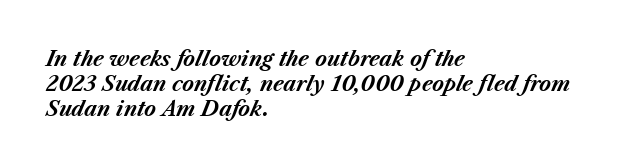
The letterforms sit shoulder to shoulder at normal distance. The rendering uses a bold face; every stroke is thick and dark. Clear beneath every line of the passage. Compared with a centered layout, this one pins lines to the left instead. The lettering tilts uniformly, giving the passage an italic look.
